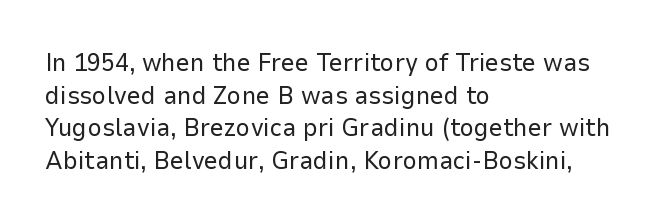
Q: Is the text bold? A: No.
Q: Is the text italic (slanted)? A: No, it is upright.
Q: Is the text underlined? A: No.
Q: How is the paragraph aligned? A: Left-aligned.
Q: Is the spacing between letters normal or unusually wide? A: Normal.
Q: Is the spacing between lines tight, normal or loose? A: Normal.
